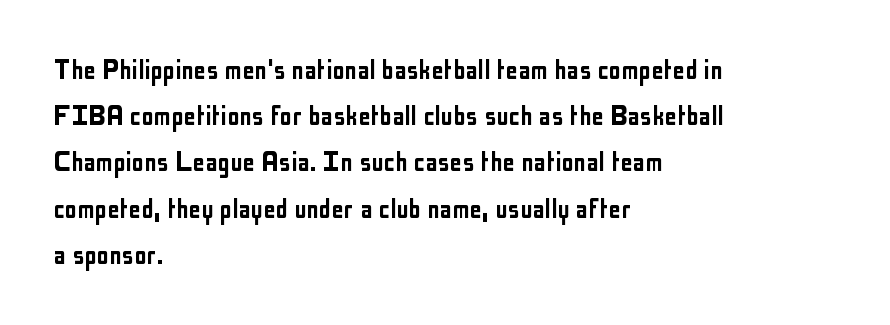
Q: Is the text italic (slanted)? A: No, it is upright.
Q: Is the typeface a serif or a sans-serif typeface? A: Sans-serif.
Q: Is the text underlined? A: No.
Q: How is the paragraph aligned? A: Left-aligned.
Q: Is the spacing between letters normal or unusually wide? A: Normal.
Q: Is the spacing between lines tight, normal or loose? A: Normal.
Q: Width (condensed, normal, or wide)? A: Condensed.
Q: Stroke contrast? A: Low.
Q: x-height? A: Medium.
Q: Monospaced? A: No.
